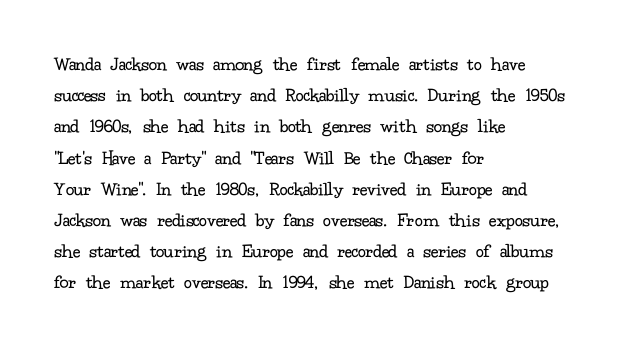
{"italic": "no", "bold": "no", "underline": "no", "align": "left", "line_spacing": "normal", "line_spacing_ratio": 1.56, "letter_spacing": "normal", "letter_spacing_em": 0.0, "glyph_px": 20}
